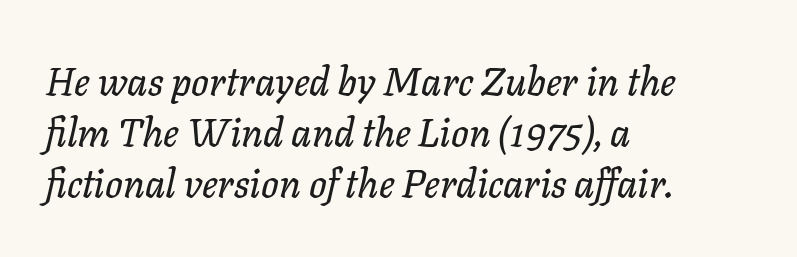
{"italic": "yes", "lean": "right", "slant_degrees": 11, "width": "normal", "stroke_contrast": "low", "x_height": "medium", "monospaced": "no", "underline": "no", "align": "left", "line_spacing": "normal", "line_spacing_ratio": 1.31, "letter_spacing": "normal", "letter_spacing_em": 0.0, "glyph_px": 39}
